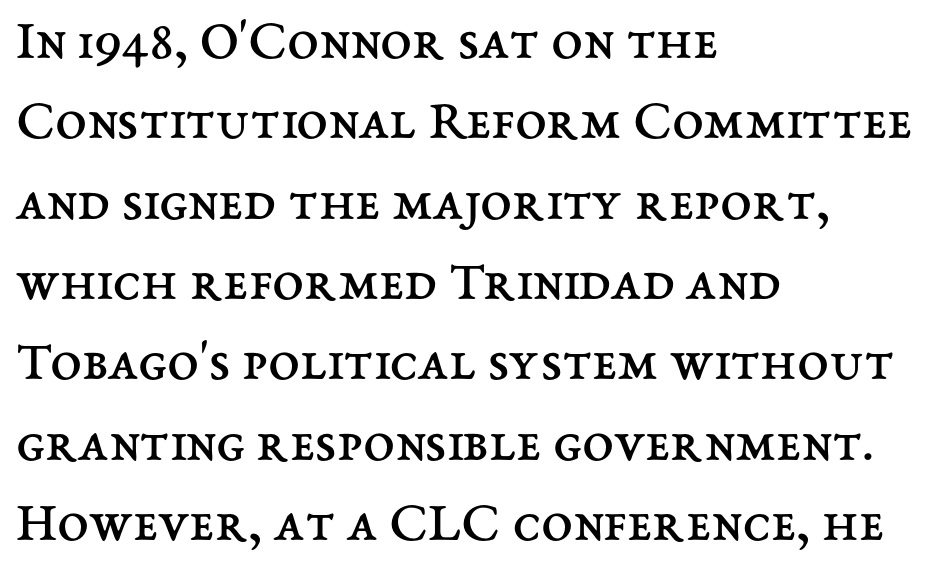
{"italic": "no", "bold": "no", "weight": "regular", "width": "normal", "stroke_contrast": "medium", "x_height": "medium", "monospaced": "no", "underline": "no", "align": "left", "line_spacing": "normal", "line_spacing_ratio": 1.41, "letter_spacing": "normal", "letter_spacing_em": 0.0, "glyph_px": 57}
